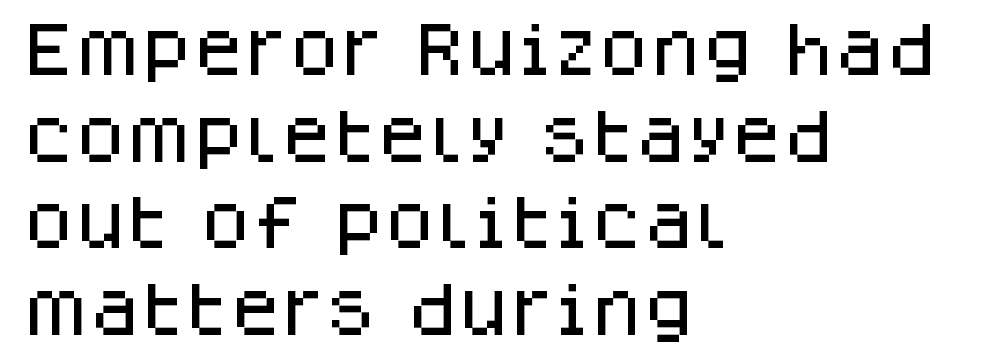
{"serif": "no", "italic": "no", "width": "normal", "stroke_contrast": "low", "x_height": "large", "monospaced": "no", "underline": "no", "align": "left", "line_spacing": "normal", "line_spacing_ratio": 1.47, "letter_spacing": "normal", "letter_spacing_em": 0.0, "glyph_px": 59}
